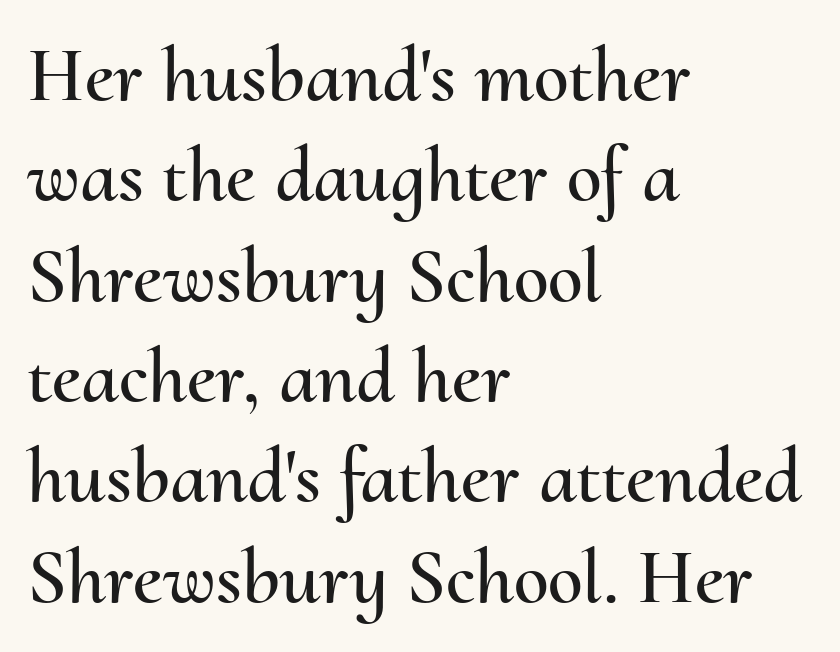
Each new line begins a customary step beneath the previous one. The specimen reads as upright at a glance. Glance below the letters and you will spot only blank space. The setting favours the left margin, as ordinary paragraphs usually do.
